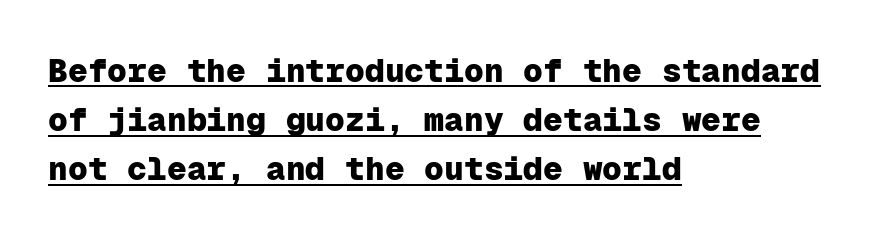
The image shows 33 px heavy sans-serif type, upright, monospaced; set left-aligned, normal line spacing (1.49x), normal letter spacing, underlined; low stroke contrast and a medium x-height.
